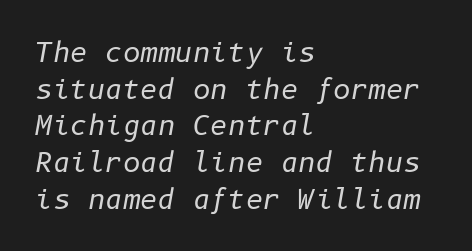
{"italic": "yes", "lean": "right", "slant_degrees": 10, "bold": "no", "underline": "no", "align": "left", "line_spacing": "normal", "line_spacing_ratio": 1.36, "letter_spacing": "normal", "letter_spacing_em": 0.0, "glyph_px": 27}
